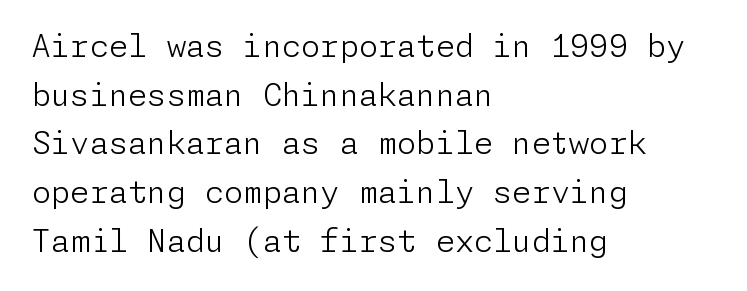
{"serif": "no", "italic": "no", "bold": "no", "weight": "light", "width": "normal", "stroke_contrast": "low", "x_height": "medium", "underline": "no", "align": "left", "line_spacing": "normal", "line_spacing_ratio": 1.57, "letter_spacing": "normal", "letter_spacing_em": 0.0, "glyph_px": 31}
